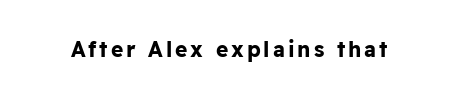
Q: Is the text bold? A: Yes.
Q: Is the text italic (slanted)? A: No, it is upright.
Q: Is the text underlined? A: No.
